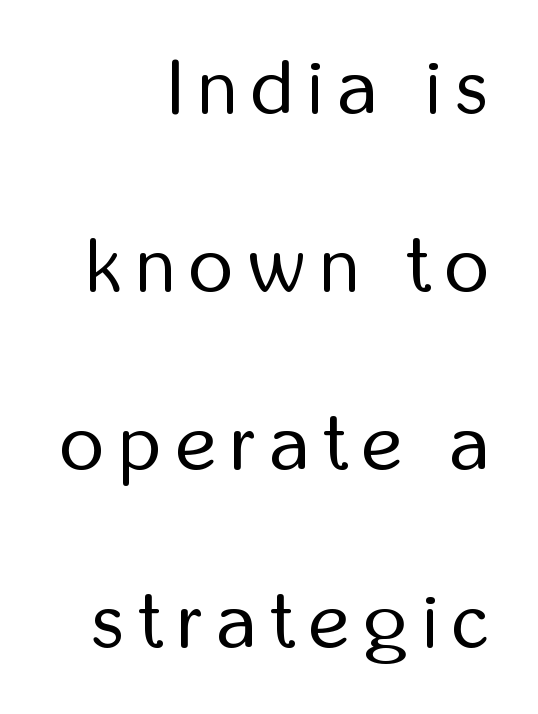
Vertical spacing — loose. Character widths vary here, with narrow letters taking less room than wide ones. In terms of posture, this sample is upright. Is the block centered? No — it sits flush against the right margin.
